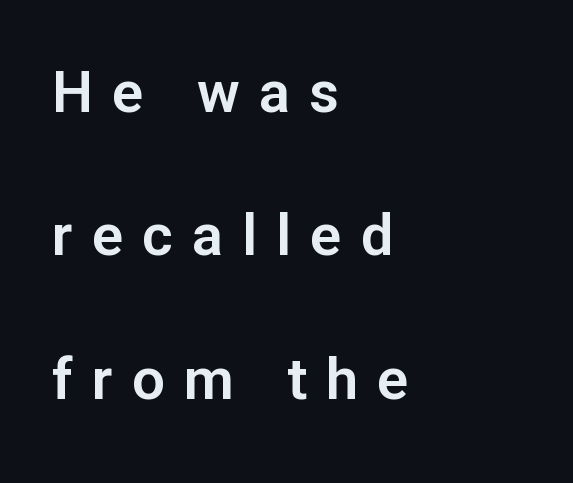
The image shows 58 px sans-serif type, upright; set left-aligned, loose line spacing (2.47x), unusually wide letter spacing (+0.33 em), not underlined; low stroke contrast and a medium x-height.
